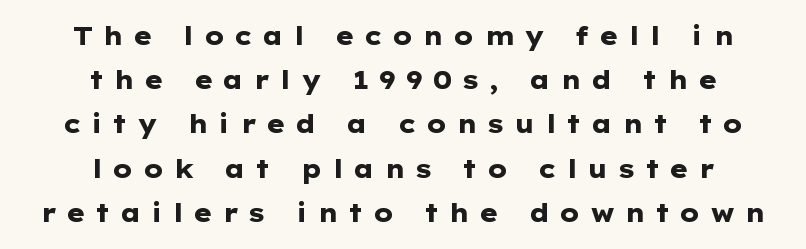
The image shows 25 px bold type, upright; set centered, line spacing 1.77x, unusually wide letter spacing (+0.37 em), not underlined.
